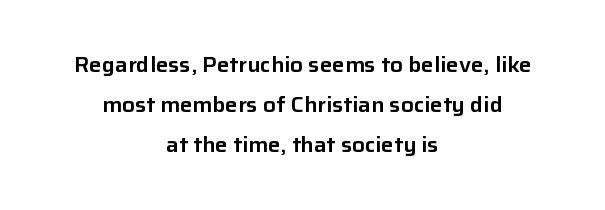
Q: Is the text italic (slanted)? A: No, it is upright.
Q: Is the text underlined? A: No.
Q: How is the paragraph aligned? A: Centered.
Q: Is the spacing between letters normal or unusually wide? A: Normal.
Q: Is the spacing between lines tight, normal or loose? A: Loose.
